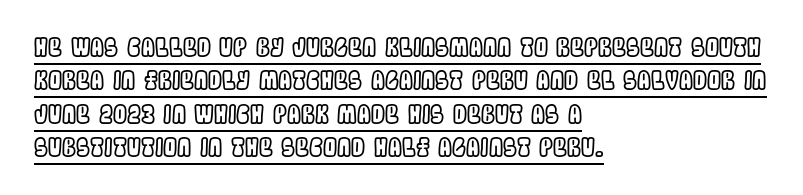
What's the leading like? Ordinary, nothing unusual. Short note: letters normally spaced. The specimen includes a rule beneath the text block's lines. Posture: straight, roman, zero tilt. Teacher's note: observe the even left margin — that is flush-left alignment.
